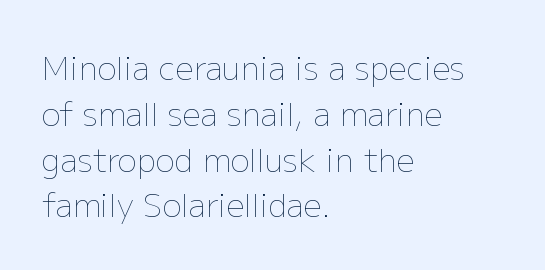
The image shows 32 px thin type, upright; set left-aligned, normal line spacing (1.43x), normal letter spacing, not underlined; low stroke contrast and a medium x-height.
